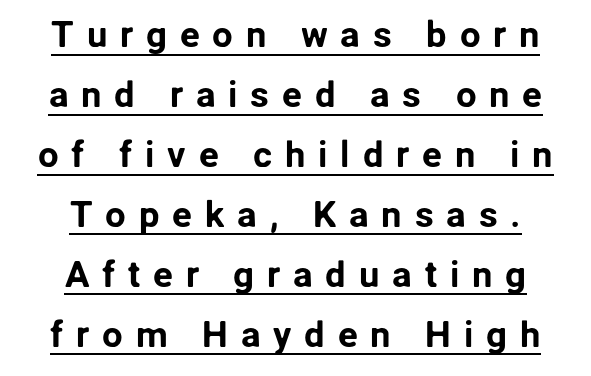
{"serif": "no", "italic": "no", "width": "normal", "stroke_contrast": "low", "x_height": "medium", "monospaced": "no", "underline": "yes", "align": "center", "line_spacing": "normal", "line_spacing_ratio": 1.62, "letter_spacing": "wide", "letter_spacing_em": 0.34, "glyph_px": 37}
